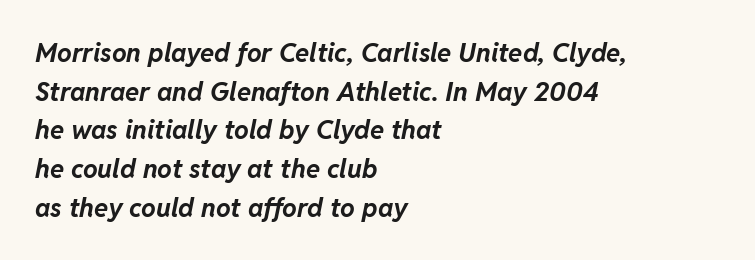
{"italic": "yes", "lean": "right", "slant_degrees": 11, "bold": "yes", "underline": "no", "align": "left", "line_spacing": "normal", "line_spacing_ratio": 1.49, "letter_spacing": "normal", "letter_spacing_em": 0.0, "glyph_px": 26}
